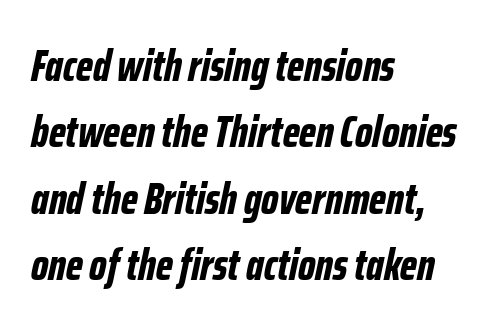
The image shows 44 px bold, condensed type, italic (leaning right); set left-aligned, normal line spacing (1.51x), normal letter spacing, not underlined; low stroke contrast and a medium x-height.
